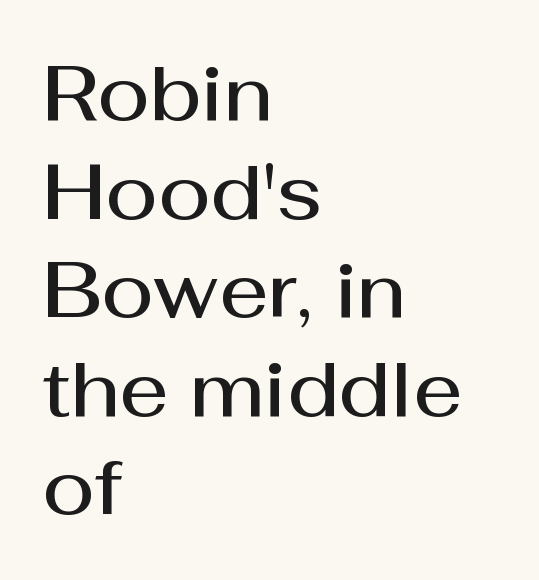
The image shows 77 px semibold sans-serif type, upright; set left-aligned, normal line spacing (1.28x), normal letter spacing, not underlined; medium stroke contrast and a medium x-height.
